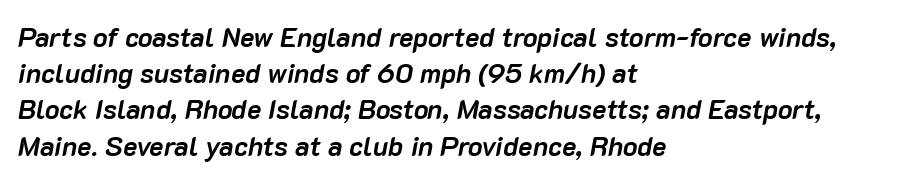
Q: Is the text bold? A: Yes.
Q: Is the text italic (slanted)? A: Yes, it leans right by about 10 degrees.
Q: Is the text underlined? A: No.
Q: How is the paragraph aligned? A: Left-aligned.
Q: Is the spacing between letters normal or unusually wide? A: Normal.
Q: Is the spacing between lines tight, normal or loose? A: Normal.
